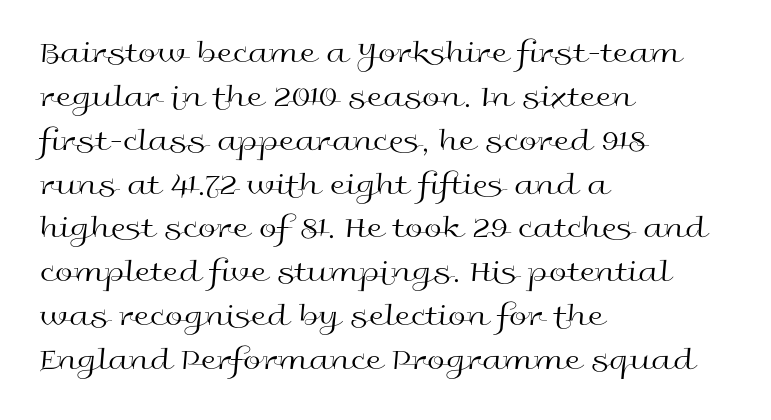
Q: Is the text bold? A: No.
Q: Is the text italic (slanted)? A: No, it is upright.
Q: Is the typeface a serif or a sans-serif typeface? A: Sans-serif.
Q: Is the text underlined? A: No.
Q: How is the paragraph aligned? A: Left-aligned.
Q: Is the spacing between letters normal or unusually wide? A: Normal.
Q: Is the spacing between lines tight, normal or loose? A: Normal.
Q: Width (condensed, normal, or wide)? A: Wide.
Q: x-height? A: Medium.
Q: Monospaced? A: No.
